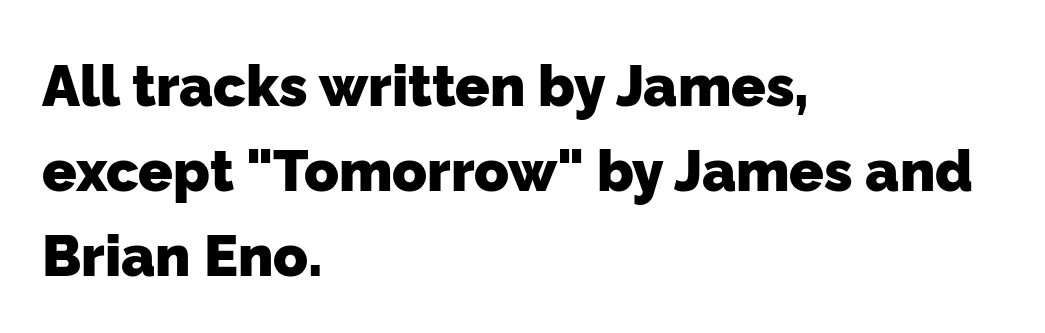
{"serif": "no", "bold": "yes", "weight": "heavy", "width": "normal", "stroke_contrast": "low", "x_height": "medium", "monospaced": "no", "underline": "no", "align": "left", "line_spacing": "normal", "line_spacing_ratio": 1.49, "letter_spacing": "normal", "letter_spacing_em": 0.0, "glyph_px": 57}
